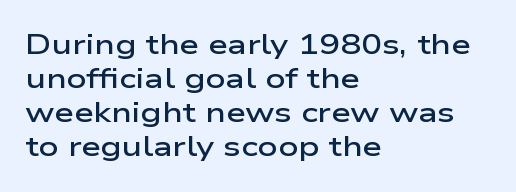
In terms of letterspacing, this is plain default setting. The lettering stays uniformly vertical, giving the passage a roman look. Each letter keeps its own natural width here, so spacing adapts to shape. Are there feet on the stems? There aren't — it's a sans.
